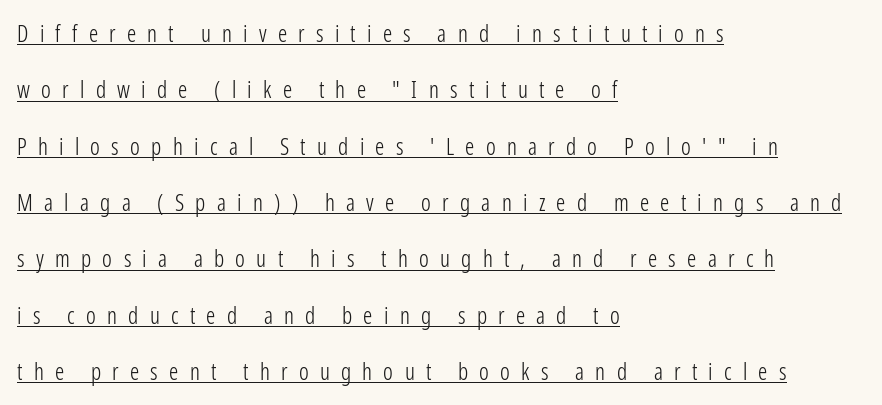
{"italic": "no", "bold": "no", "underline": "yes", "align": "left", "line_spacing": "loose", "line_spacing_ratio": 2.45, "letter_spacing": "wide", "letter_spacing_em": 0.49, "glyph_px": 23}
